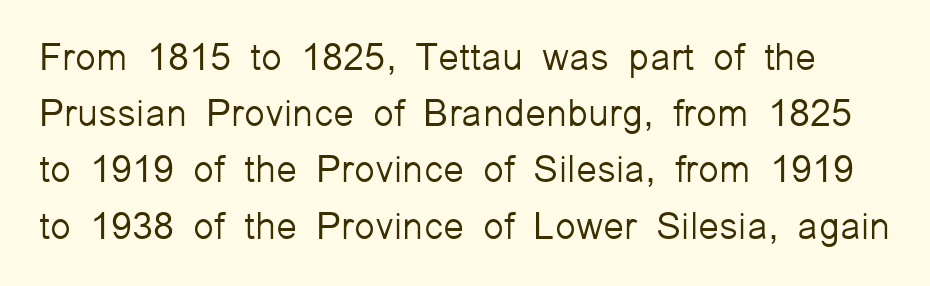
Q: Is the text bold? A: No.
Q: Is the text italic (slanted)? A: No, it is upright.
Q: Is the typeface a serif or a sans-serif typeface? A: Sans-serif.
Q: Is the text underlined? A: No.
Q: Is the spacing between letters normal or unusually wide? A: Normal.
Q: Is the spacing between lines tight, normal or loose? A: Normal.
Q: Width (condensed, normal, or wide)? A: Normal.
Q: Stroke contrast? A: Low.
Q: x-height? A: Medium.
Q: Monospaced? A: No.
